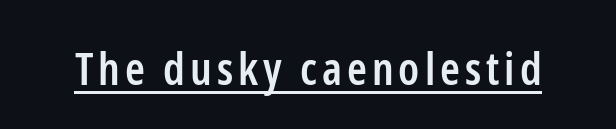
Q: Is the text bold? A: Semi-bold.
Q: Is the text italic (slanted)? A: No, it is upright.
Q: Is the typeface a serif or a sans-serif typeface? A: Sans-serif.
Q: Is the text underlined? A: Yes.
Q: Width (condensed, normal, or wide)? A: Condensed.
Q: Stroke contrast? A: Low.
Q: x-height? A: Medium.
Q: Monospaced? A: No.
